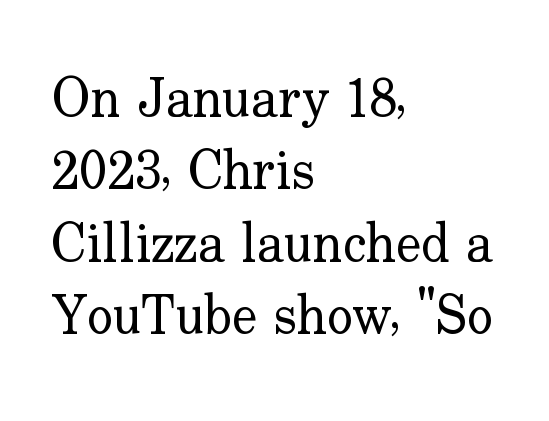
{"serif": "yes", "italic": "no", "bold": "no", "weight": "regular", "width": "normal", "stroke_contrast": "low", "x_height": "small", "monospaced": "no", "underline": "no", "align": "left", "line_spacing": "normal", "line_spacing_ratio": 1.34, "letter_spacing": "normal", "letter_spacing_em": 0.0, "glyph_px": 54}
